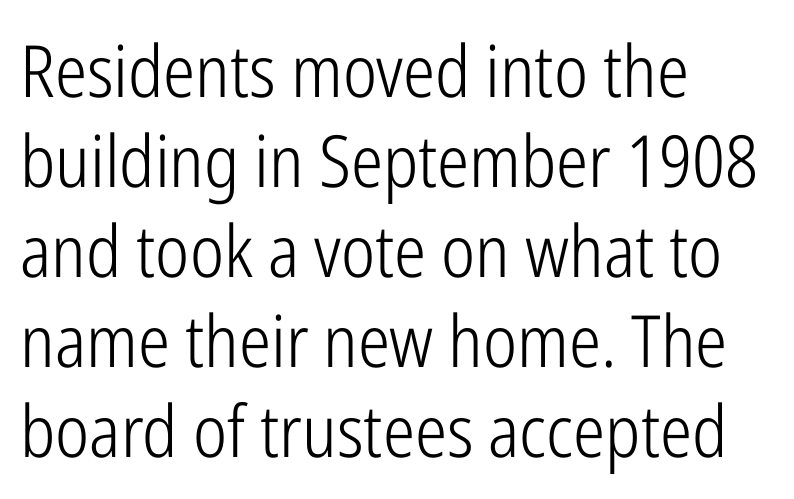
Q: Is the text bold? A: No.
Q: Is the text italic (slanted)? A: No, it is upright.
Q: Is the typeface a serif or a sans-serif typeface? A: Sans-serif.
Q: Is the text underlined? A: No.
Q: How is the paragraph aligned? A: Left-aligned.
Q: Is the spacing between letters normal or unusually wide? A: Normal.
Q: Is the spacing between lines tight, normal or loose? A: Normal.
Q: Width (condensed, normal, or wide)? A: Condensed.
Q: Stroke contrast? A: Low.
Q: x-height? A: Medium.
Q: Monospaced? A: No.
